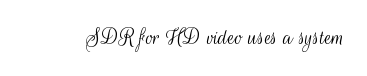
The image shows 25 px text type; set normal letter spacing, not underlined.
